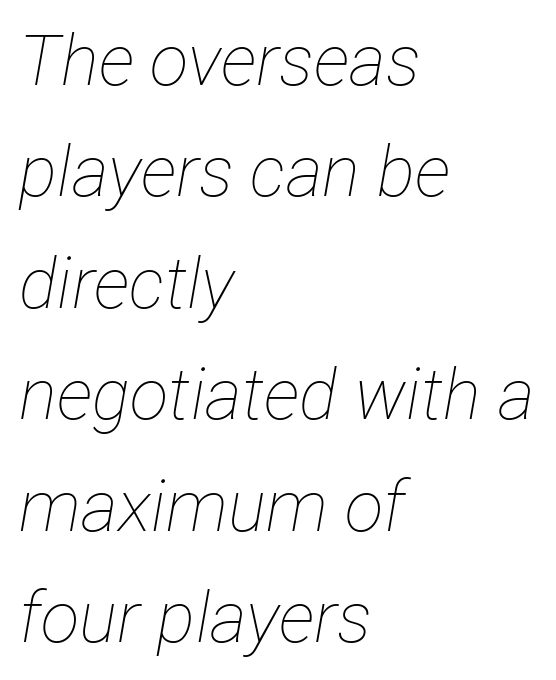
Q: Is the text bold? A: No.
Q: Is the text italic (slanted)? A: Yes, it leans right by about 12 degrees.
Q: Is the text underlined? A: No.
Q: How is the paragraph aligned? A: Left-aligned.
Q: Is the spacing between letters normal or unusually wide? A: Normal.
Q: Is the spacing between lines tight, normal or loose? A: Normal.
Q: Width (condensed, normal, or wide)? A: Condensed.
Q: Stroke contrast? A: Low.
Q: x-height? A: Medium.
Q: Monospaced? A: No.
